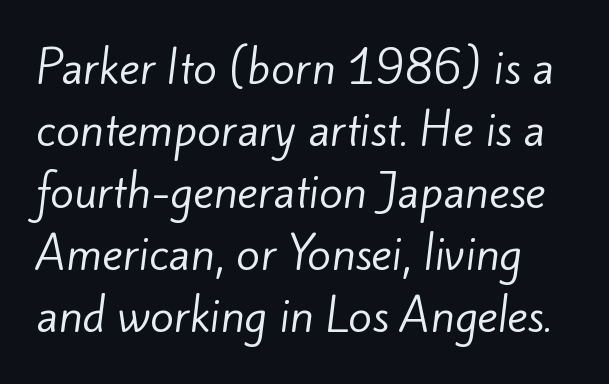
Q: Is the text bold? A: No.
Q: Is the typeface a serif or a sans-serif typeface? A: Sans-serif.
Q: Is the text underlined? A: No.
Q: Is the spacing between letters normal or unusually wide? A: Normal.
Q: Is the spacing between lines tight, normal or loose? A: Normal.
Q: Width (condensed, normal, or wide)? A: Normal.
Q: Stroke contrast? A: Low.
Q: x-height? A: Small.
Q: Monospaced? A: No.
